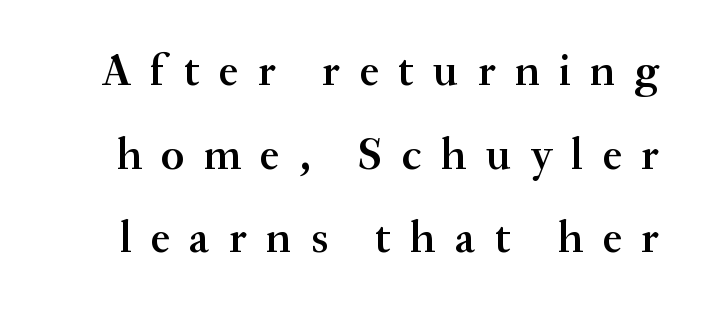
Bare-footed words on every line. Typographic density is moderately raised because the face is semibold. The passage shown is typeset with a serif family. Each letter keeps its own natural width here, so spacing adapts to shape. The tracking reads as deliberately expanded to a designer's eye. Upright lettering throughout.
